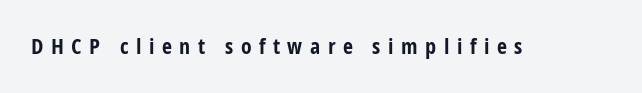
Q: Is the text bold? A: Yes.
Q: Is the text italic (slanted)? A: No, it is upright.
Q: Is the text underlined? A: No.
Q: Is the spacing between letters normal or unusually wide? A: Unusually wide.
